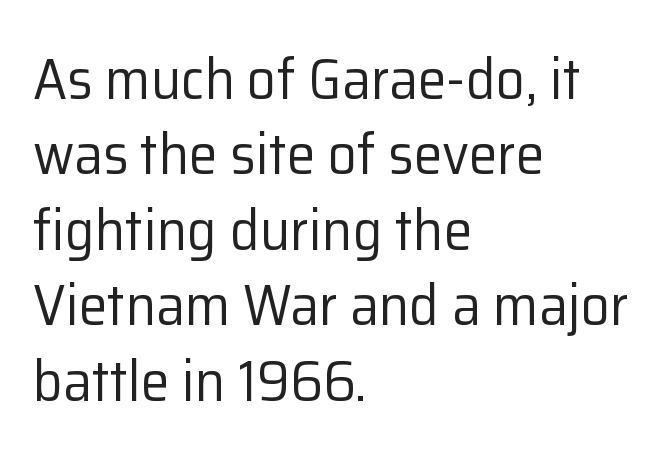
Q: Is the text bold? A: No.
Q: Is the text italic (slanted)? A: No, it is upright.
Q: Is the typeface a serif or a sans-serif typeface? A: Sans-serif.
Q: Is the text underlined? A: No.
Q: How is the paragraph aligned? A: Left-aligned.
Q: Is the spacing between letters normal or unusually wide? A: Normal.
Q: Is the spacing between lines tight, normal or loose? A: Normal.
Q: Width (condensed, normal, or wide)? A: Normal.
Q: Stroke contrast? A: Low.
Q: x-height? A: Medium.
Q: Monospaced? A: No.
